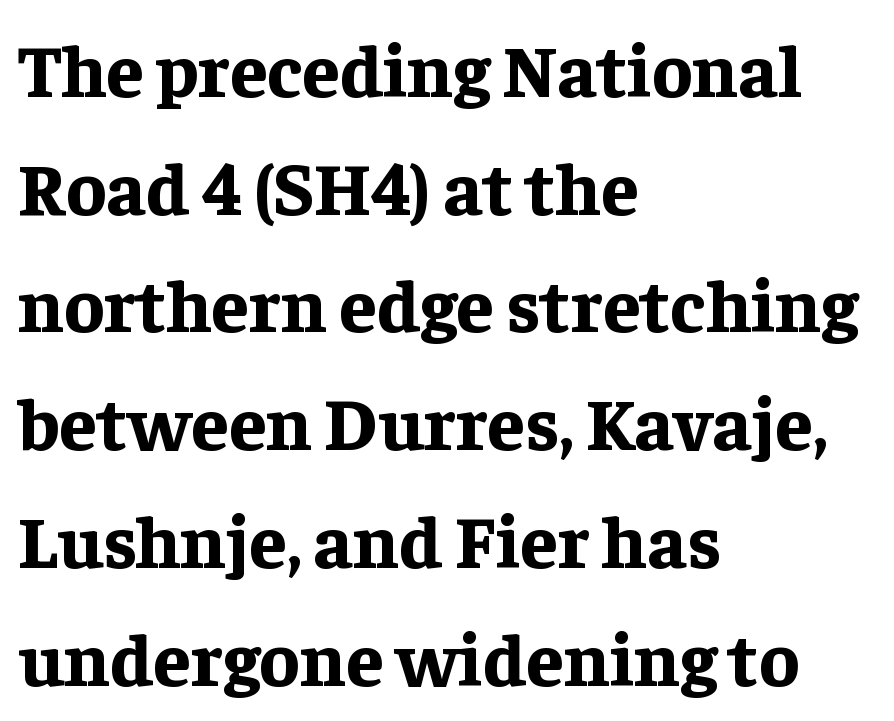
{"serif": "yes", "italic": "no", "bold": "yes", "weight": "bold", "width": "normal", "stroke_contrast": "low", "x_height": "medium", "monospaced": "no", "underline": "no", "align": "left", "line_spacing": "normal", "line_spacing_ratio": 1.57, "letter_spacing": "normal", "letter_spacing_em": 0.0, "glyph_px": 75}
